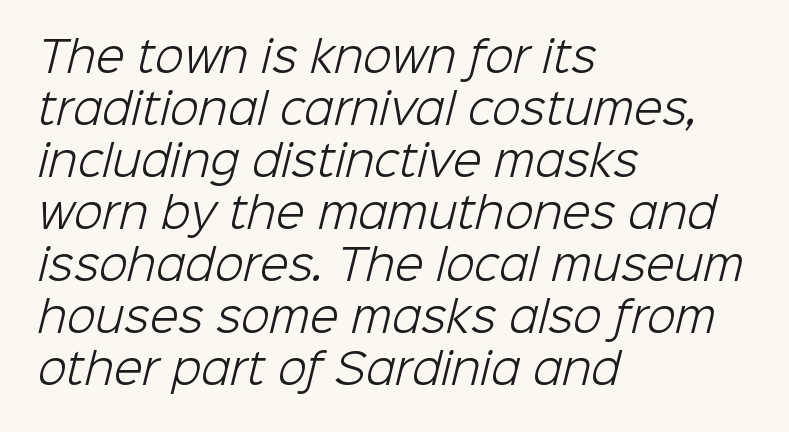
A typesetter would call this zero additional tracking. Examine the stroke ends and you'll find no serifs. You could not count columns in this text — the font is proportionally spaced. A classic flush-left, rag-right setting is used for this passage.
